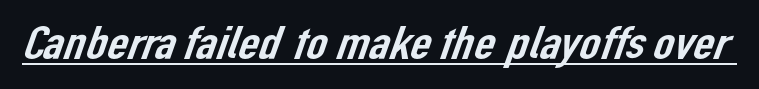
Q: Is the typeface a serif or a sans-serif typeface? A: Sans-serif.
Q: Is the text underlined? A: Yes.
Q: Is the spacing between letters normal or unusually wide? A: Normal.
Q: Width (condensed, normal, or wide)? A: Normal.
Q: Stroke contrast? A: Low.
Q: x-height? A: Medium.
Q: Monospaced? A: No.
